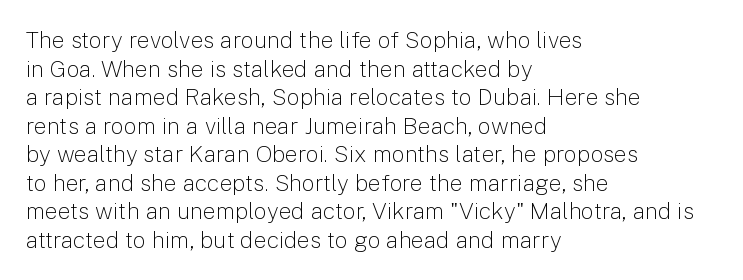
{"italic": "no", "bold": "no", "underline": "no", "align": "left", "line_spacing_ratio": 1.24, "letter_spacing": "normal", "letter_spacing_em": 0.0, "glyph_px": 23}
